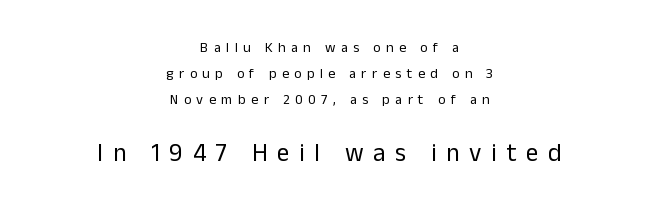
Q: Is the text bold? A: No.
Q: Is the text italic (slanted)? A: No, it is upright.
Q: Is the text underlined? A: No.
Q: How is the paragraph aligned? A: Centered.
Q: Is the spacing between letters normal or unusually wide? A: Unusually wide.
Q: Which block of text is set in a larger size, the first (top) or the second (bottom)? A: The second (bottom) one.
